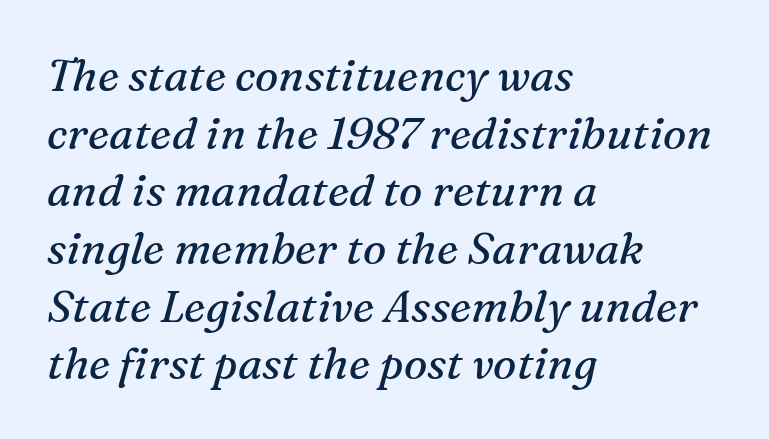
The image shows 44 px regular-weight serif type, italic (leaning right); set left-aligned, normal line spacing (1.31x), normal letter spacing, not underlined; medium stroke contrast and a medium x-height.
